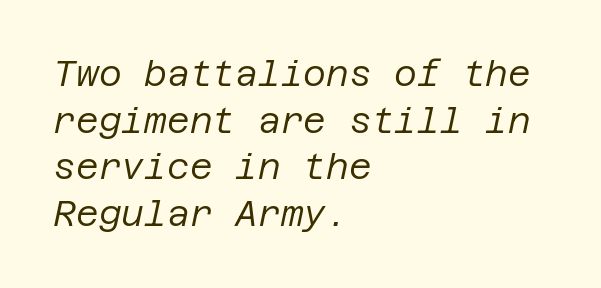
The image shows 35 px regular-weight type, italic (leaning right); set left-aligned, normal line spacing (1.33x), normal letter spacing, not underlined; low stroke contrast and a large x-height.
